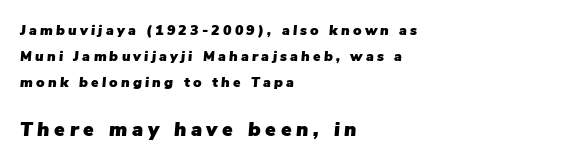
Q: Is the text italic (slanted)? A: Yes, it leans right by about 5 degrees.
Q: Is the text underlined? A: No.
Q: How is the paragraph aligned? A: Left-aligned.
Q: Is the spacing between letters normal or unusually wide? A: Unusually wide.
Q: Which block of text is set in a larger size, the first (top) or the second (bottom)? A: The second (bottom) one.
